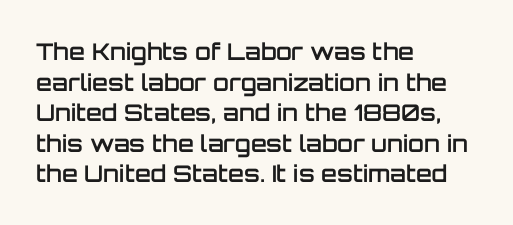
{"italic": "no", "bold": "semi", "underline": "no", "align": "left", "line_spacing": "normal", "line_spacing_ratio": 1.33, "letter_spacing": "normal", "letter_spacing_em": 0.0, "glyph_px": 23}
